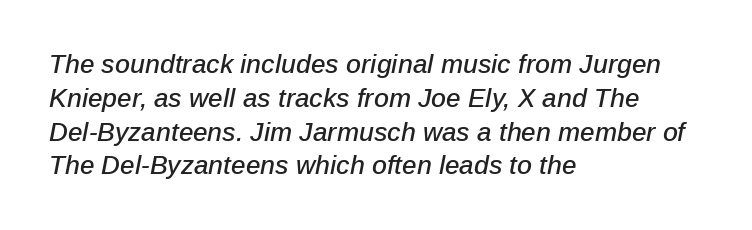
{"italic": "yes", "lean": "right", "slant_degrees": 12, "underline": "no", "align": "left", "line_spacing": "normal", "line_spacing_ratio": 1.3, "letter_spacing": "normal", "letter_spacing_em": 0.0, "glyph_px": 26}
